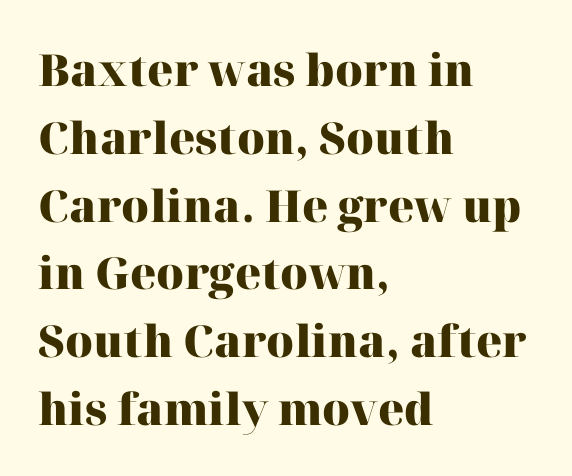
The image shows 44 px heavy serif type, upright; set left-aligned, normal line spacing (1.54x), normal letter spacing, not underlined; high stroke contrast and a medium x-height.
